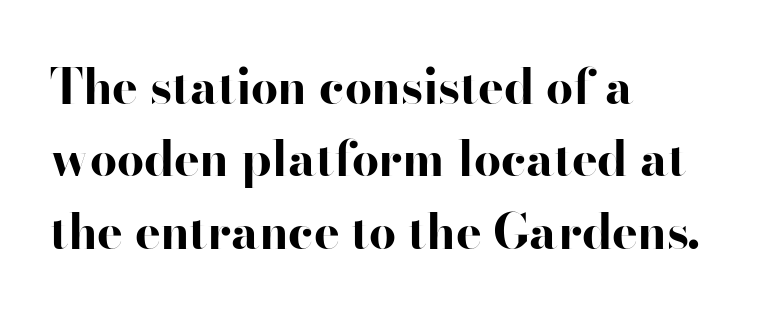
{"serif": "no", "italic": "no", "bold": "yes", "weight": "bold", "width": "wide", "stroke_contrast": "high", "x_height": "small", "monospaced": "no", "underline": "no", "align": "left", "line_spacing": "normal", "line_spacing_ratio": 1.51, "letter_spacing": "normal", "letter_spacing_em": 0.0, "glyph_px": 48}
